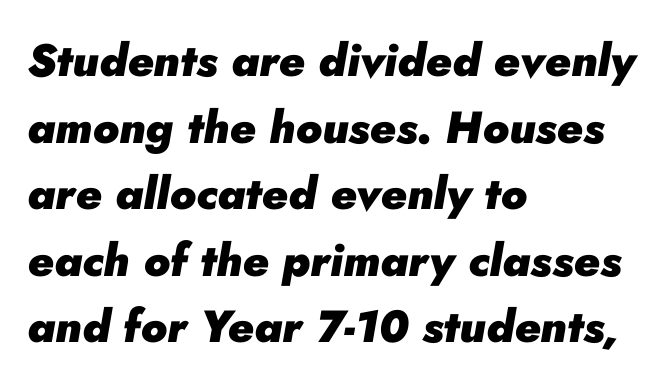
Q: Is the text bold? A: Yes.
Q: Is the text italic (slanted)? A: Yes, it leans right by about 10 degrees.
Q: Is the text underlined? A: No.
Q: How is the paragraph aligned? A: Left-aligned.
Q: Is the spacing between letters normal or unusually wide? A: Normal.
Q: Is the spacing between lines tight, normal or loose? A: Normal.
Q: Width (condensed, normal, or wide)? A: Normal.
Q: Stroke contrast? A: Low.
Q: x-height? A: Small.
Q: Monospaced? A: No.
